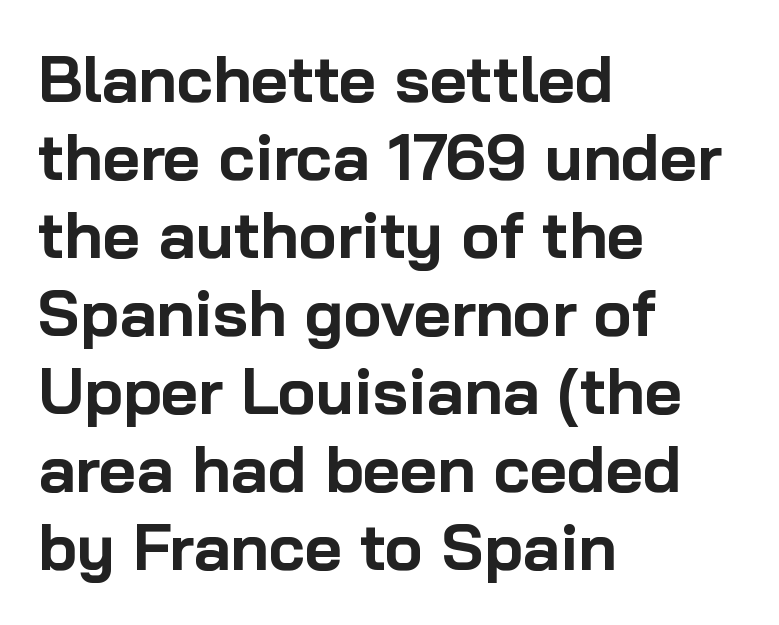
Every letter is thick-stroked: bold, no question. The face used here is proportionally spaced, like ordinary book or web type. A typesetter would call this zero additional tracking. Notice how the passage keeps a crisp vertical edge on the left only. Only glyphs here, with clear space below each row.
